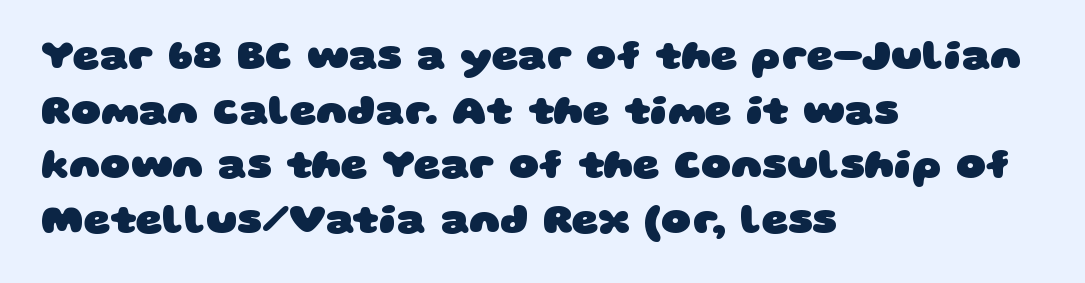
{"serif": "no", "bold": "yes", "weight": "heavy", "width": "wide", "stroke_contrast": "low", "x_height": "large", "monospaced": "no", "underline": "no", "align": "left", "line_spacing": "normal", "line_spacing_ratio": 1.33, "letter_spacing": "normal", "letter_spacing_em": 0.0, "glyph_px": 41}
